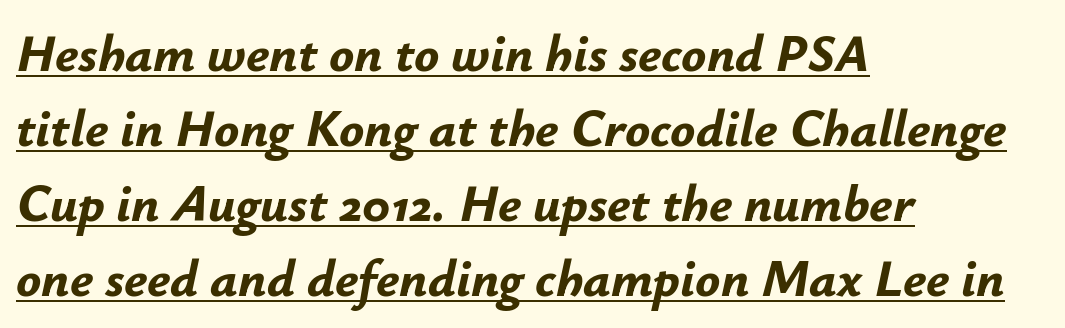
{"italic": "yes", "lean": "right", "slant_degrees": 12, "bold": "yes", "weight": "bold", "width": "normal", "stroke_contrast": "low", "x_height": "small", "monospaced": "no", "underline": "yes", "align": "left", "line_spacing": "normal", "line_spacing_ratio": 1.44, "letter_spacing": "normal", "letter_spacing_em": 0.0, "glyph_px": 52}
